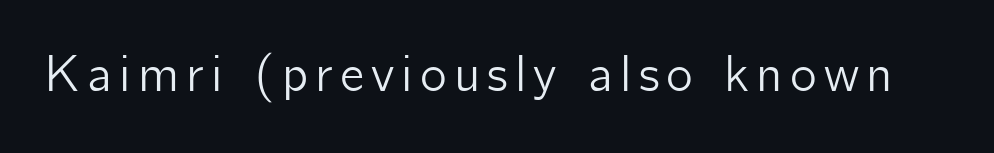
The image shows 51 px sans-serif type, upright; set not underlined; low stroke contrast and a medium x-height.
